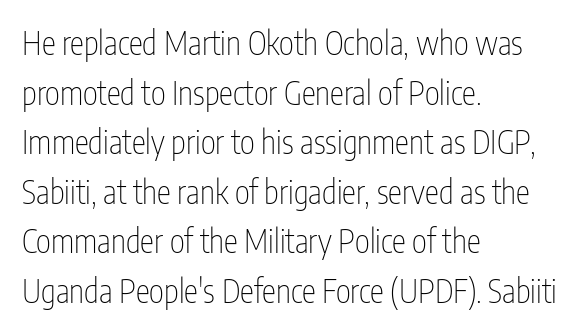
{"serif": "no", "italic": "no", "bold": "no", "weight": "thin", "width": "condensed", "stroke_contrast": "low", "x_height": "medium", "monospaced": "no", "underline": "no", "align": "left", "line_spacing": "normal", "line_spacing_ratio": 1.55, "letter_spacing": "normal", "letter_spacing_em": 0.0, "glyph_px": 32}
